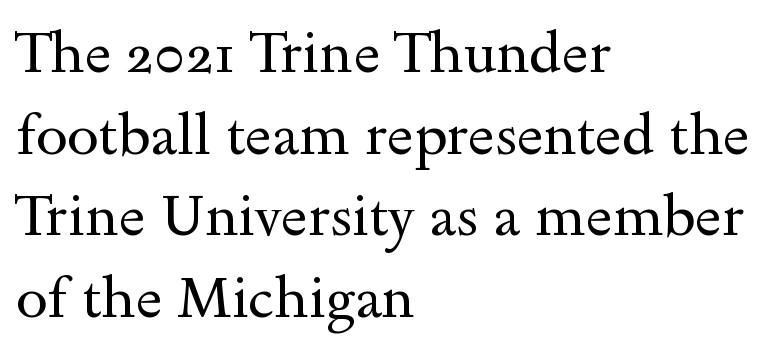
The image shows 57 px regular-weight, wide serif type, upright; set left-aligned, normal line spacing (1.43x), normal letter spacing, not underlined; a small x-height.
